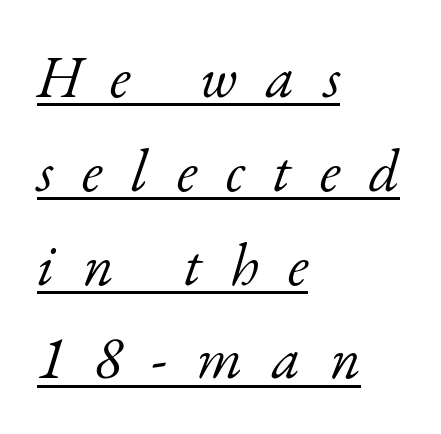
The image shows 59 px light serif type, italic (leaning right); set left-aligned, normal line spacing (1.59x), unusually wide letter spacing (+0.49 em), underlined; low stroke contrast and a small x-height.
